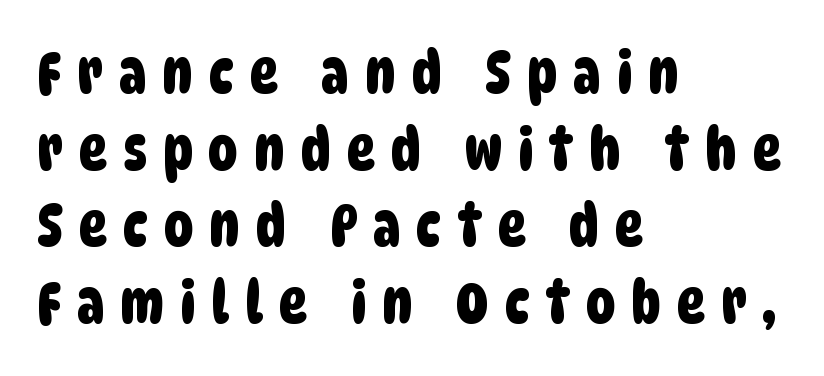
{"serif": "no", "width": "condensed", "stroke_contrast": "low", "x_height": "large", "monospaced": "no", "underline": "no", "align": "left", "line_spacing": "normal", "line_spacing_ratio": 1.3, "letter_spacing": "wide", "letter_spacing_em": 0.27, "glyph_px": 59}
